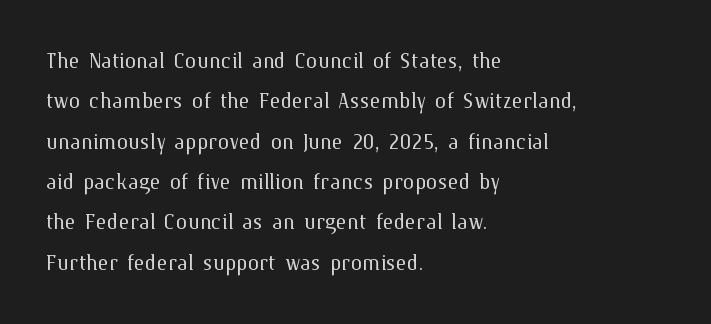
Q: Is the text bold? A: No.
Q: Is the text italic (slanted)? A: No, it is upright.
Q: Is the text underlined? A: No.
Q: How is the paragraph aligned? A: Left-aligned.
Q: Is the spacing between letters normal or unusually wide? A: Normal.
Q: Is the spacing between lines tight, normal or loose? A: Normal.
Q: Width (condensed, normal, or wide)? A: Normal.
Q: Stroke contrast? A: Medium.
Q: x-height? A: Medium.
Q: Monospaced? A: No.
